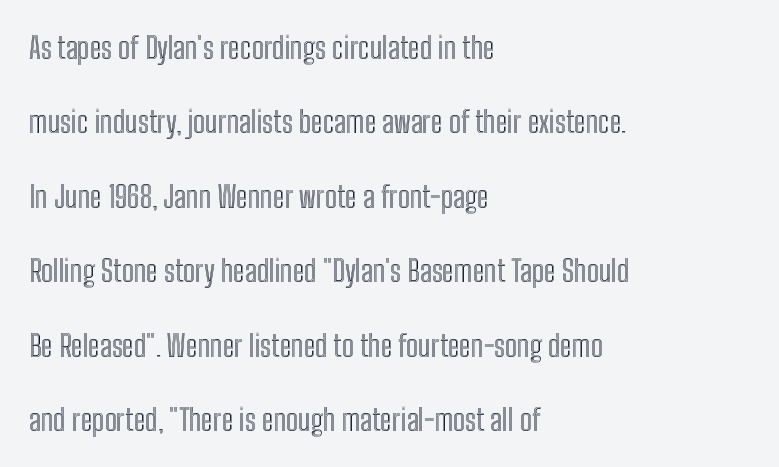
Here the designer chose a conventional face with non-uniform glyph widths. The lines are quadded left. Underline: absent. In terms of posture, this sample is upright. Each new line begins a long way beneath the previous one.
